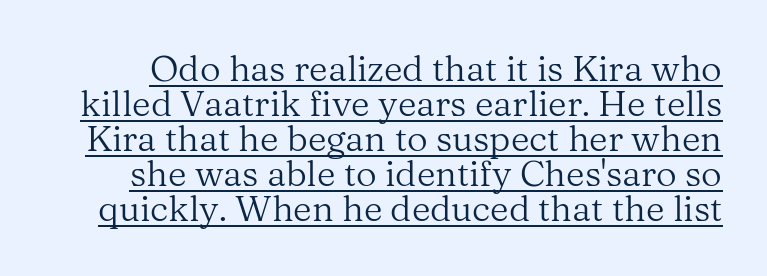
The image shows 36 px regular-weight serif type, upright; set tight line spacing (0.97x), normal letter spacing, underlined; medium stroke contrast and a medium x-height.
